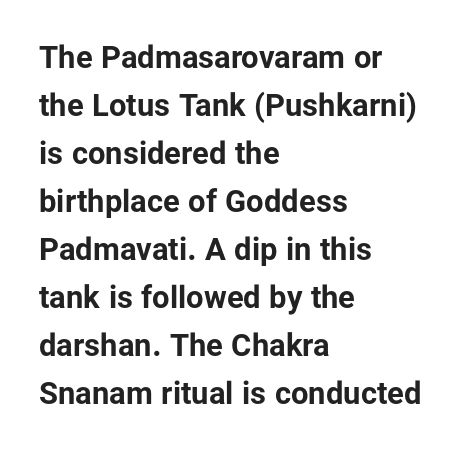
Is this a sans? Yes — the strokes have no serifs. The face used here is proportionally spaced, like ordinary book or web type. On the weight axis this lands at bold, roughly 700. The rendering anchors every line to the left-hand side. Words float on clear page, feet unadorned. Students, observe: this is what conventionally led text looks like.
